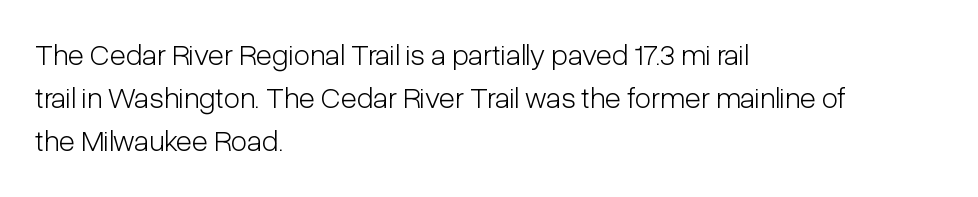
{"serif": "no", "italic": "no", "bold": "no", "weight": "light", "width": "condensed", "stroke_contrast": "low", "x_height": "medium", "monospaced": "no", "underline": "no", "align": "left", "line_spacing": "normal", "line_spacing_ratio": 1.43, "letter_spacing": "normal", "letter_spacing_em": 0.0, "glyph_px": 30}
